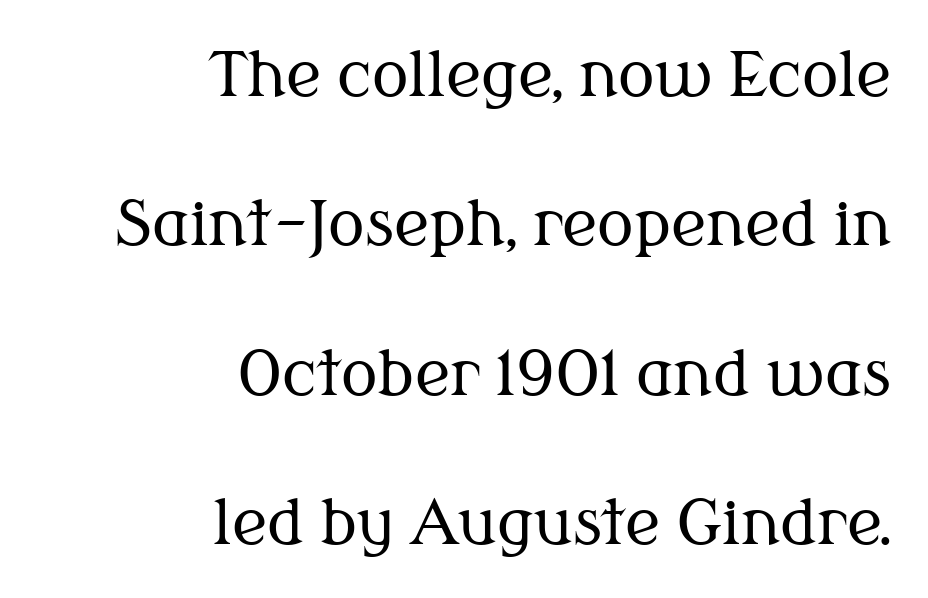
The rendering keeps characters at their native spacing. A typesetter would mark this as roman, not italic. This sample is right-justified, so line beginnings fall wherever the words allow. Decoration check: the copy has no underline. This sample uses a serif face. A great deal of white space separates one row of letters from the next.
